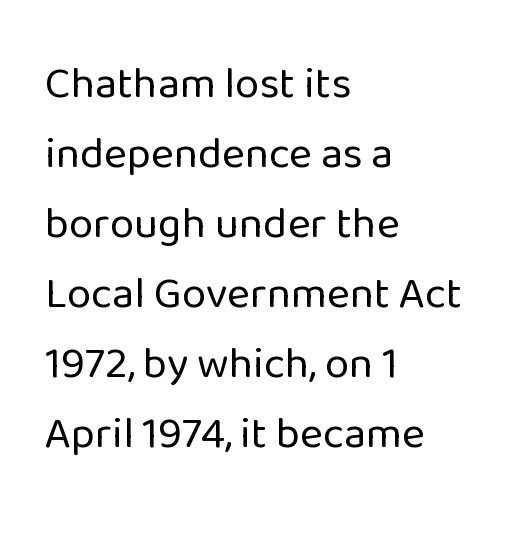
The image shows 44 px regular-weight sans-serif type, upright; set left-aligned, normal line spacing (1.59x), normal letter spacing, not underlined; low stroke contrast and a medium x-height.
